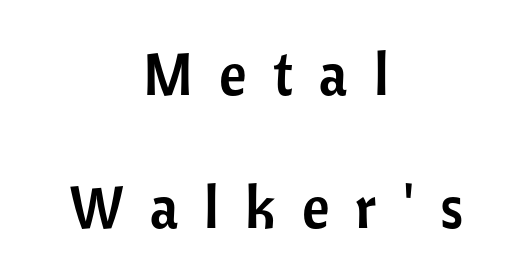
{"serif": "no", "italic": "no", "width": "normal", "stroke_contrast": "low", "x_height": "medium", "monospaced": "no", "underline": "no", "align": "center", "line_spacing": "loose", "line_spacing_ratio": 2.25, "letter_spacing": "wide", "letter_spacing_em": 0.44, "glyph_px": 59}
